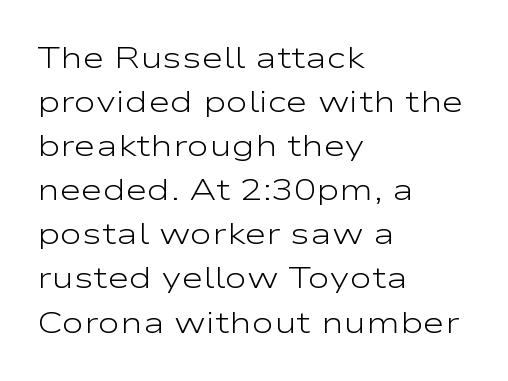
The image shows 30 px light, wide sans-serif type, upright; set left-aligned, normal line spacing (1.47x), normal letter spacing, not underlined; low stroke contrast and a medium x-height.
